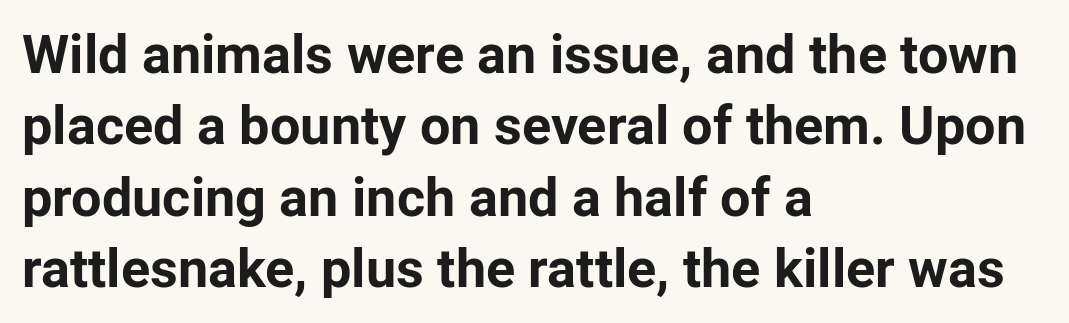
Emphasis by weight is at full strength: bold. The passage shown has conventional tracking throughout. You could not count columns in this text — the font is proportionally spaced. The rendering shows plain stroke endings on the letterforms — a sans-serif design. This rendering features lettering with no underline.
